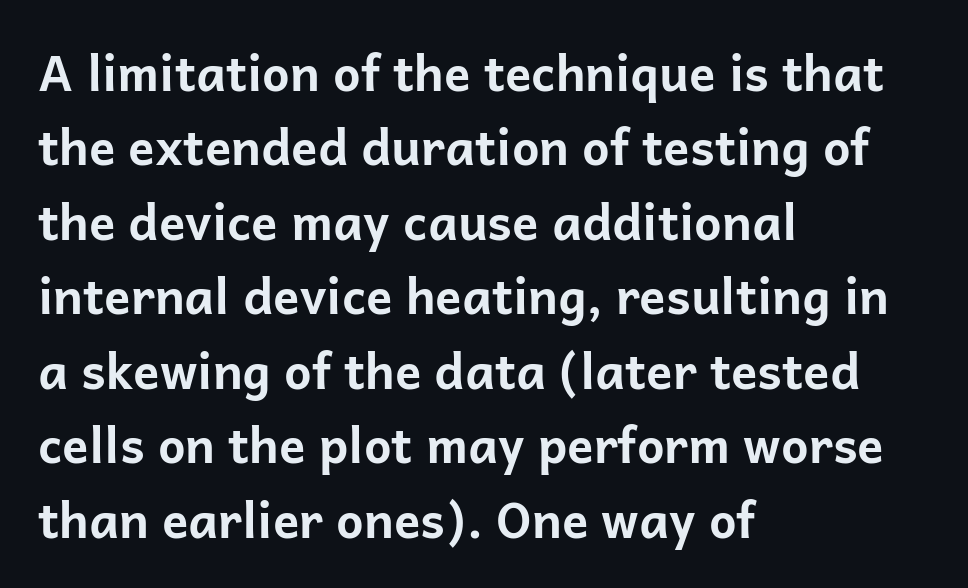
Q: Is the text bold? A: Yes.
Q: Is the text italic (slanted)? A: No, it is upright.
Q: Is the typeface a serif or a sans-serif typeface? A: Sans-serif.
Q: Is the text underlined? A: No.
Q: How is the paragraph aligned? A: Left-aligned.
Q: Is the spacing between letters normal or unusually wide? A: Normal.
Q: Is the spacing between lines tight, normal or loose? A: Normal.
Q: Width (condensed, normal, or wide)? A: Normal.
Q: Stroke contrast? A: Low.
Q: x-height? A: Medium.
Q: Monospaced? A: No.
